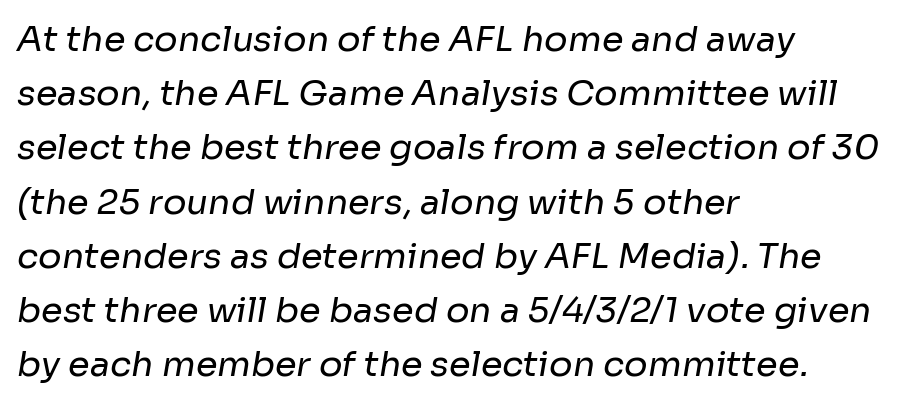
Q: Is the text bold? A: No.
Q: Is the typeface a serif or a sans-serif typeface? A: Sans-serif.
Q: Is the text underlined? A: No.
Q: How is the paragraph aligned? A: Left-aligned.
Q: Is the spacing between letters normal or unusually wide? A: Normal.
Q: Is the spacing between lines tight, normal or loose? A: Normal.
Q: Width (condensed, normal, or wide)? A: Normal.
Q: Stroke contrast? A: Low.
Q: x-height? A: Medium.
Q: Monospaced? A: No.
